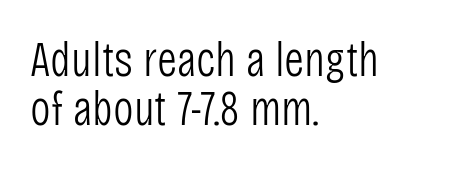
{"serif": "no", "italic": "no", "bold": "no", "weight": "light", "width": "condensed", "stroke_contrast": "low", "x_height": "large", "monospaced": "no", "underline": "no", "align": "left", "line_spacing": "tight", "line_spacing_ratio": 0.99, "letter_spacing": "normal", "letter_spacing_em": 0.0, "glyph_px": 49}
